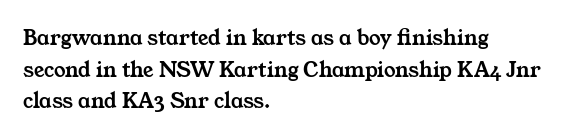
The image shows 23 px text type; set left-aligned, normal line spacing (1.38x), normal letter spacing, not underlined.
